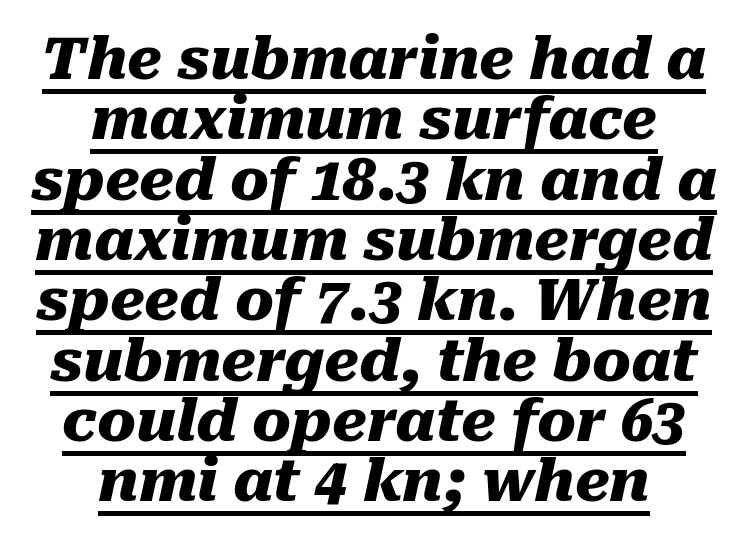
The image shows 58 px heavy type, italic (leaning right); set centered, tight line spacing (1.04x), normal letter spacing, underlined; medium stroke contrast and a medium x-height.
